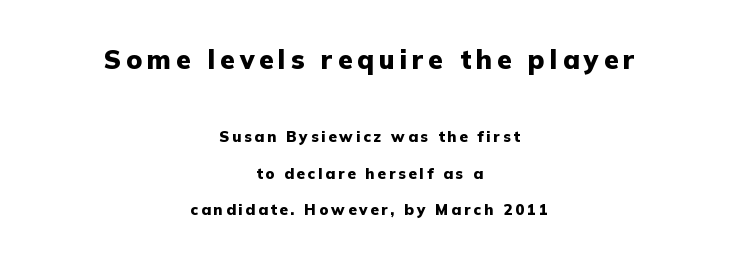
Q: Is the text bold? A: Yes.
Q: Is the text italic (slanted)? A: No, it is upright.
Q: Is the text underlined? A: No.
Q: How is the paragraph aligned? A: Centered.
Q: Is the spacing between lines tight, normal or loose? A: Loose.
Q: Which block of text is set in a larger size, the first (top) or the second (bottom)? A: The first (top) one.
